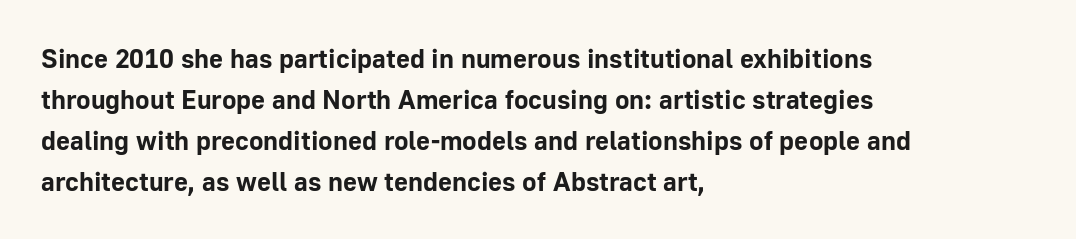
Q: Is the text bold? A: Yes.
Q: Is the text italic (slanted)? A: No, it is upright.
Q: Is the text underlined? A: No.
Q: How is the paragraph aligned? A: Left-aligned.
Q: Is the spacing between letters normal or unusually wide? A: Normal.
Q: Is the spacing between lines tight, normal or loose? A: Normal.
